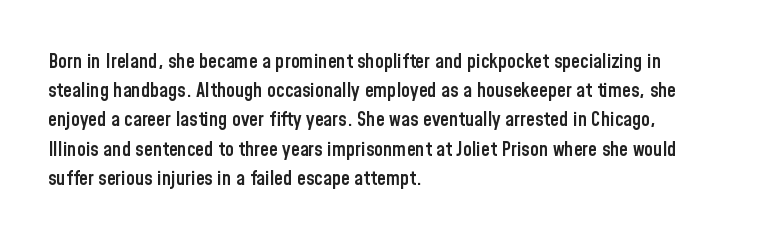
How heavy is the stroke? Medium-heavy — a semibold, shy of bold. Notice how the passage keeps a crisp vertical edge on the left only. In terms of posture, this sample is upright. The rendering uses a moderate line-height, typical for paragraphs. No extra tracking has been applied to these lines. Descender tails drop into unmarked territory.
